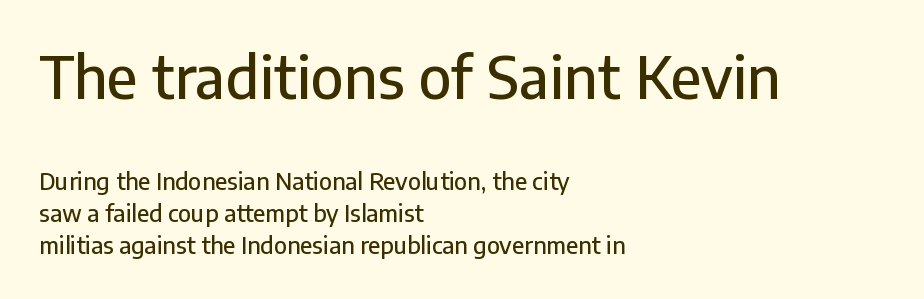
The composition opens big and finishes small. Each letter keeps its own natural width here, so spacing adapts to shape. Students, note that the glyphs here touch the page at normal intervals. Style check: upright. Type style note: lacks serifs. Underlining? Definitely not there.
